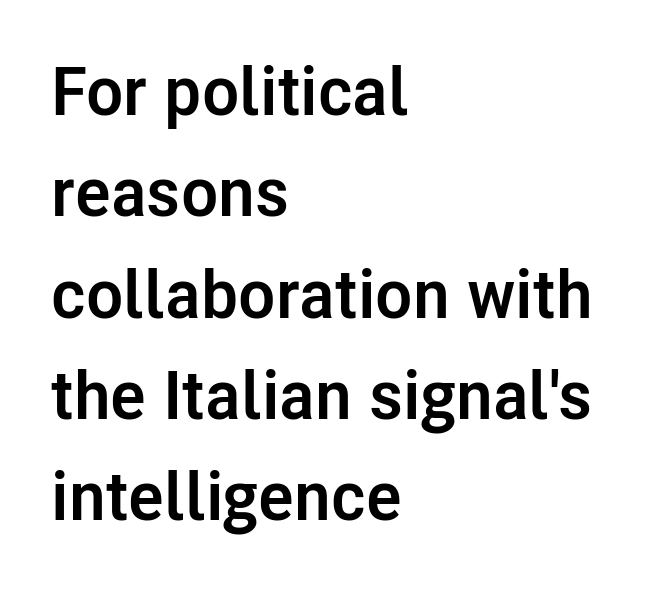
Q: Is the text bold? A: Yes.
Q: Is the text italic (slanted)? A: No, it is upright.
Q: Is the typeface a serif or a sans-serif typeface? A: Sans-serif.
Q: Is the text underlined? A: No.
Q: How is the paragraph aligned? A: Left-aligned.
Q: Is the spacing between letters normal or unusually wide? A: Normal.
Q: Is the spacing between lines tight, normal or loose? A: Normal.
Q: Width (condensed, normal, or wide)? A: Normal.
Q: Stroke contrast? A: Low.
Q: x-height? A: Medium.
Q: Monospaced? A: No.
